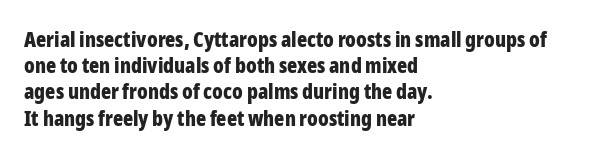
Does the weight exceed regular? Yes, all the way to bold. A typesetter would mark this as roman, not italic. The glyphs are unaccompanied by any horizontal stroke below them. Interline gaps are of average width in this sample. The horizontal fit of the characters is conventional and even.
